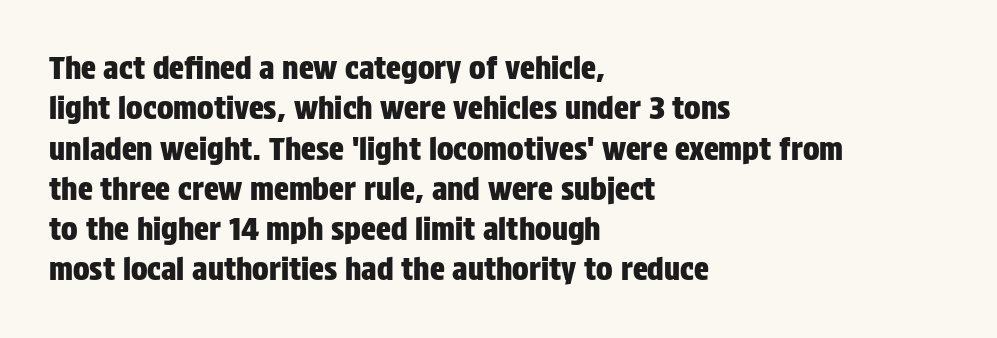
The image shows 31 px condensed sans-serif type, upright; set left-aligned, normal line spacing (1.3x), normal letter spacing, not underlined; low stroke contrast and a large x-height.
